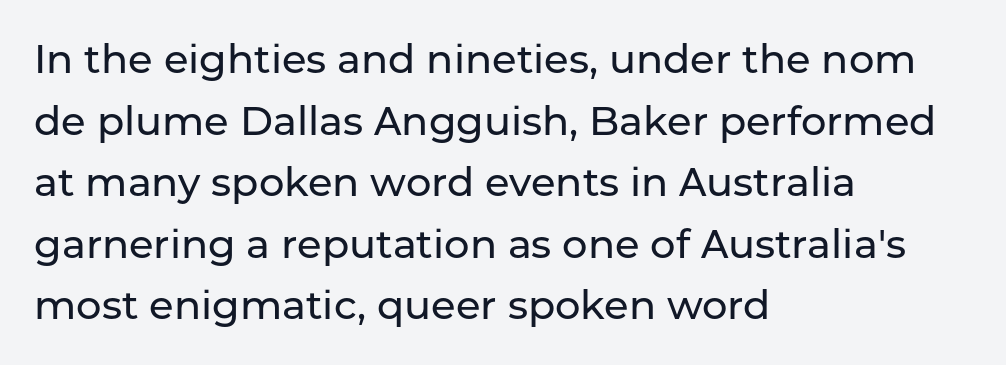
{"serif": "no", "italic": "no", "width": "normal", "stroke_contrast": "low", "x_height": "medium", "monospaced": "no", "underline": "no", "align": "left", "line_spacing": "normal", "line_spacing_ratio": 1.54, "letter_spacing": "normal", "letter_spacing_em": 0.0, "glyph_px": 40}
